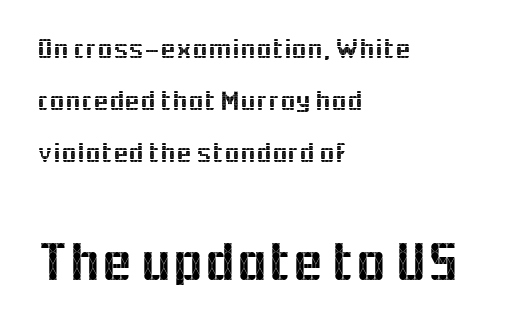
{"serif": "no", "italic": "no", "width": "normal", "x_height": "medium", "monospaced": "no", "underline": "no", "align": "left", "line_spacing_ratio": 1.86, "letter_spacing": "normal", "letter_spacing_em": 0.0, "larger_block": "second", "size_ratio": 2.0, "glyph_px": 56}
